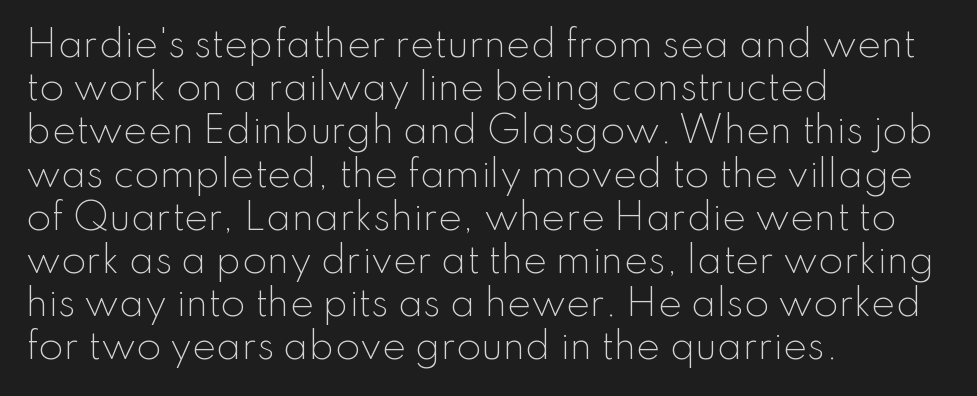
{"serif": "no", "italic": "no", "bold": "no", "weight": "light", "width": "normal", "stroke_contrast": "low", "x_height": "small", "monospaced": "no", "underline": "no", "align": "left", "line_spacing_ratio": 1.2, "letter_spacing": "normal", "letter_spacing_em": 0.0, "glyph_px": 36}
